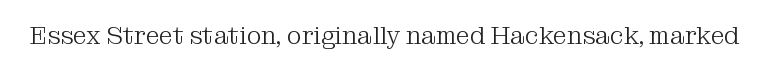
Q: Is the text bold? A: No.
Q: Is the text italic (slanted)? A: No, it is upright.
Q: Is the text underlined? A: No.
Q: Is the spacing between letters normal or unusually wide? A: Normal.
